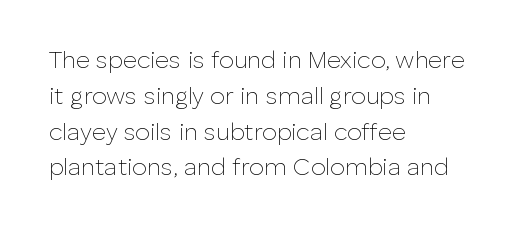
{"italic": "no", "bold": "no", "underline": "no", "align": "left", "line_spacing": "normal", "line_spacing_ratio": 1.49, "letter_spacing": "normal", "letter_spacing_em": 0.0, "glyph_px": 24}
